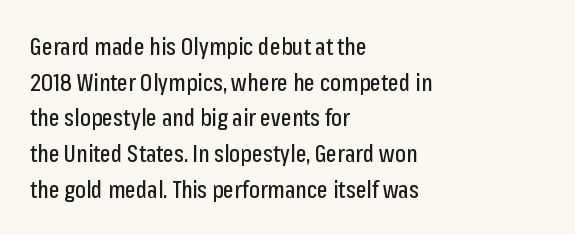
The image shows 23 px text type, upright; set left-aligned, normal line spacing (1.55x), normal letter spacing, not underlined.
